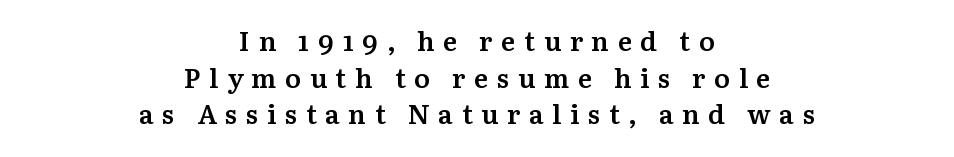
{"italic": "no", "bold": "semi", "underline": "no", "align": "center", "line_spacing": "normal", "line_spacing_ratio": 1.36, "letter_spacing": "wide", "letter_spacing_em": 0.31, "glyph_px": 27}
